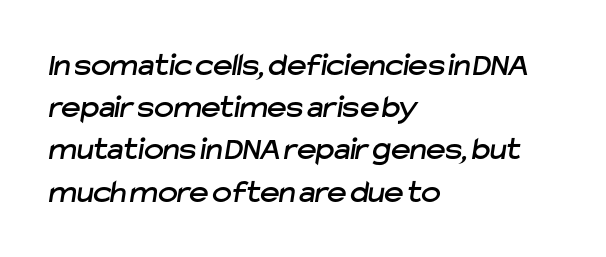
Q: Is the typeface a serif or a sans-serif typeface? A: Sans-serif.
Q: Is the text underlined? A: No.
Q: How is the paragraph aligned? A: Left-aligned.
Q: Is the spacing between letters normal or unusually wide? A: Normal.
Q: Is the spacing between lines tight, normal or loose? A: Normal.
Q: Width (condensed, normal, or wide)? A: Normal.
Q: Stroke contrast? A: Low.
Q: x-height? A: Medium.
Q: Monospaced? A: No.
